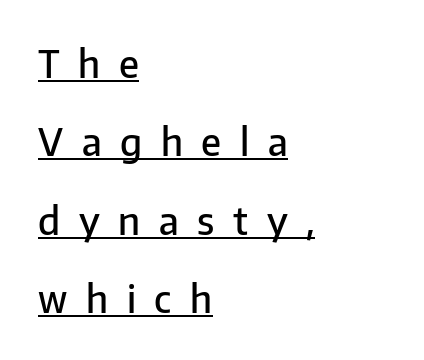
The leading is generous, giving the passage an open texture. Typeset ragged right — the left edge is the straight one. Ordinary non-slanted type is in use. Typographic density is moderately raised because the face is semibold.
